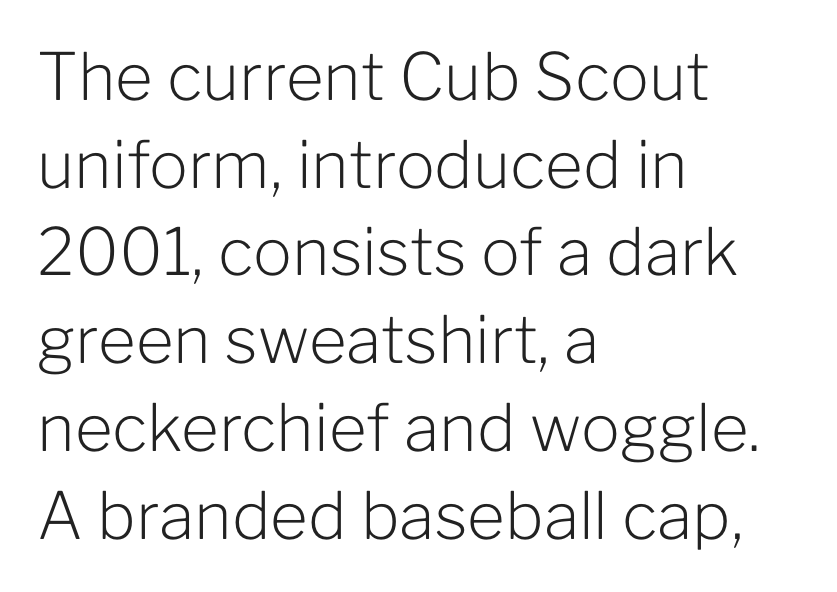
Q: Is the text bold? A: No.
Q: Is the text italic (slanted)? A: No, it is upright.
Q: Is the typeface a serif or a sans-serif typeface? A: Sans-serif.
Q: Is the text underlined? A: No.
Q: How is the paragraph aligned? A: Left-aligned.
Q: Is the spacing between letters normal or unusually wide? A: Normal.
Q: Is the spacing between lines tight, normal or loose? A: Normal.
Q: Width (condensed, normal, or wide)? A: Normal.
Q: Stroke contrast? A: Low.
Q: x-height? A: Medium.
Q: Monospaced? A: No.
